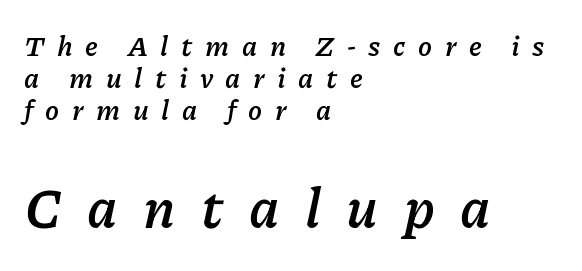
{"italic": "yes", "lean": "right", "slant_degrees": 11, "bold": "yes", "weight": "semibold", "width": "normal", "stroke_contrast": "low", "x_height": "medium", "monospaced": "no", "underline": "no", "align": "left", "line_spacing": "tight", "line_spacing_ratio": 1.15, "letter_spacing": "wide", "letter_spacing_em": 0.45, "larger_block": "second", "size_ratio": 2.0, "glyph_px": 56}
